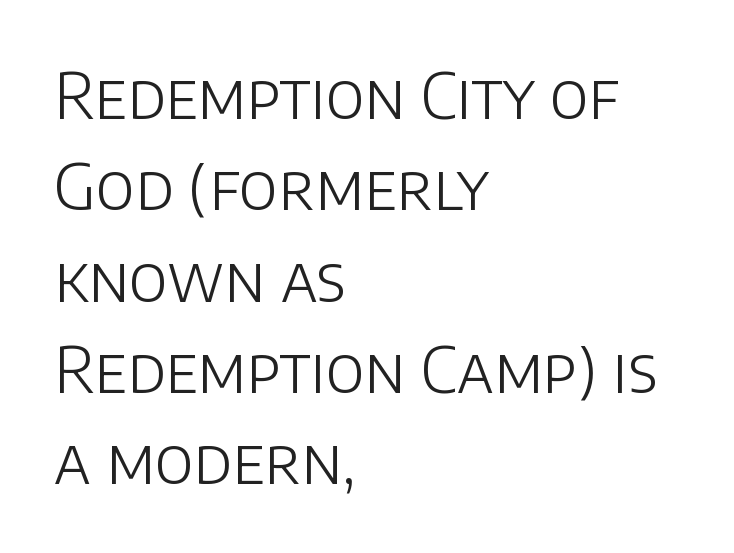
{"serif": "no", "italic": "no", "bold": "no", "weight": "light", "width": "normal", "stroke_contrast": "low", "x_height": "large", "monospaced": "no", "underline": "no", "align": "left", "line_spacing": "normal", "line_spacing_ratio": 1.45, "letter_spacing": "normal", "letter_spacing_em": 0.0, "glyph_px": 63}
